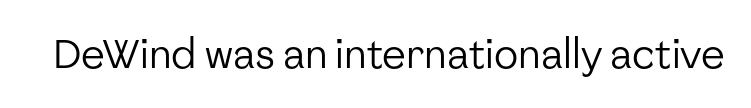
Q: Is the text bold? A: No.
Q: Is the text italic (slanted)? A: No, it is upright.
Q: Is the typeface a serif or a sans-serif typeface? A: Sans-serif.
Q: Is the text underlined? A: No.
Q: Is the spacing between letters normal or unusually wide? A: Normal.
Q: Width (condensed, normal, or wide)? A: Normal.
Q: Stroke contrast? A: Low.
Q: x-height? A: Medium.
Q: Monospaced? A: No.
